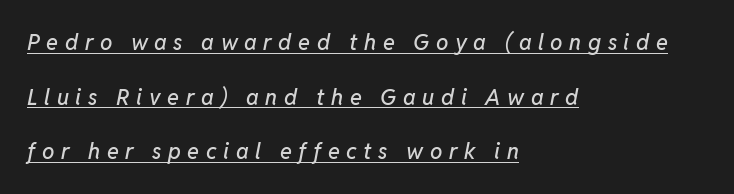
The image shows 22 px text type, italic (leaning right); set left-aligned, loose line spacing (2.48x), unusually wide letter spacing (+0.3 em), underlined.
